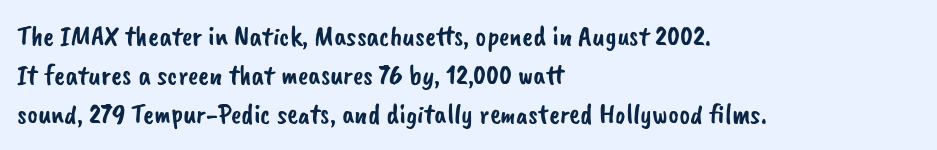
Letterform terminals end flat and unadorned throughout the passage. How are the letters spaced? Ordinarily, with no added tracking. This sample has the flowing, uneven cadence of proportional lettering. Check the space under the baseline: it is left empty. Each line starts at the same left margin while the right side varies. A normal amount of white space separates one row of letters from the next.
